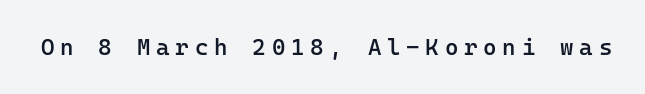
{"italic": "no", "bold": "semi", "underline": "no", "letter_spacing": "wide", "letter_spacing_em": 0.25, "glyph_px": 23}
